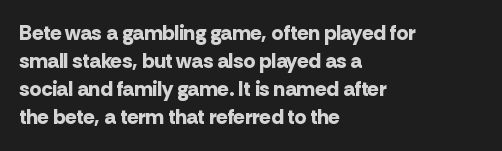
Q: Is the text bold? A: Yes.
Q: Is the text italic (slanted)? A: No, it is upright.
Q: Is the text underlined? A: No.
Q: How is the paragraph aligned? A: Left-aligned.
Q: Is the spacing between letters normal or unusually wide? A: Normal.
Q: Is the spacing between lines tight, normal or loose? A: Normal.
